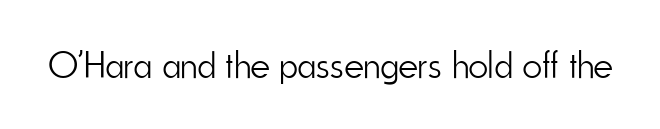
Q: Is the text bold? A: No.
Q: Is the text italic (slanted)? A: No, it is upright.
Q: Is the typeface a serif or a sans-serif typeface? A: Sans-serif.
Q: Is the text underlined? A: No.
Q: Is the spacing between letters normal or unusually wide? A: Normal.
Q: Width (condensed, normal, or wide)? A: Condensed.
Q: Stroke contrast? A: Low.
Q: x-height? A: Small.
Q: Monospaced? A: No.
